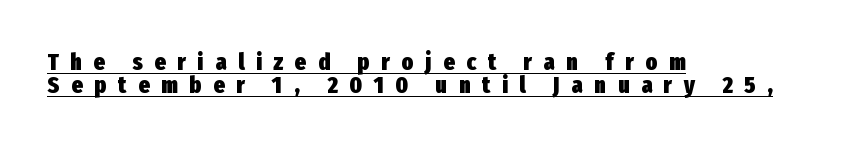
{"italic": "no", "bold": "yes", "underline": "yes", "align": "left", "line_spacing": "tight", "line_spacing_ratio": 0.97, "letter_spacing": "wide", "letter_spacing_em": 0.49, "glyph_px": 24}
